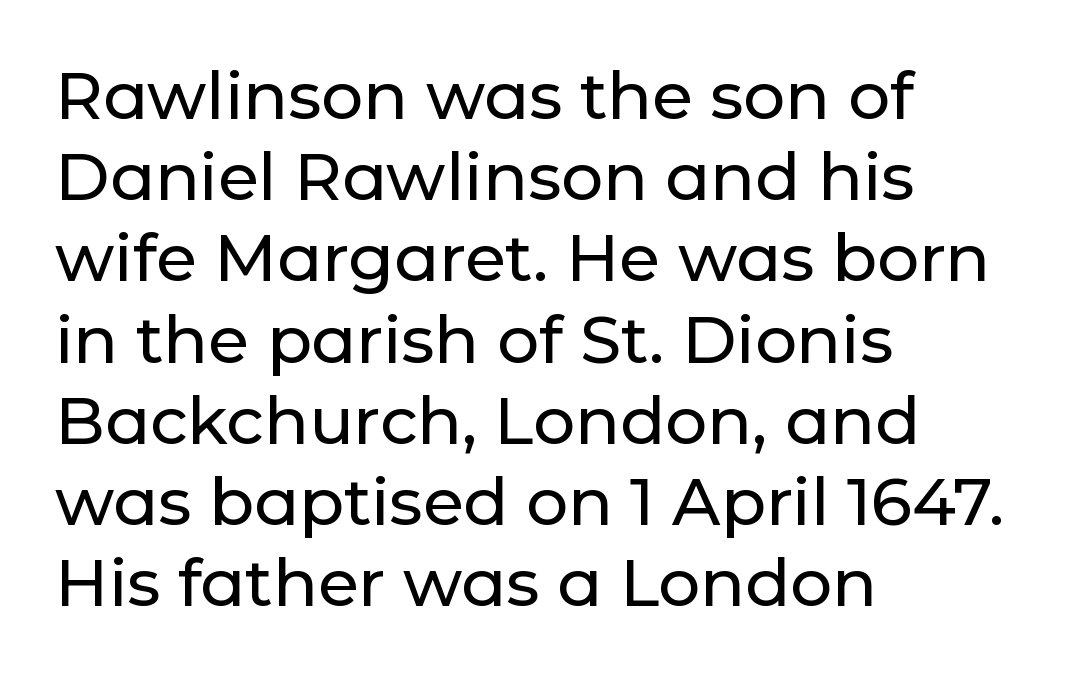
{"serif": "no", "italic": "no", "width": "normal", "stroke_contrast": "low", "x_height": "medium", "monospaced": "no", "underline": "no", "align": "left", "line_spacing_ratio": 1.23, "letter_spacing": "normal", "letter_spacing_em": 0.0, "glyph_px": 66}
